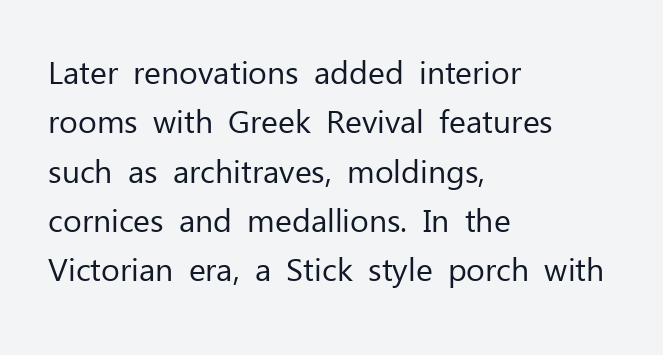
The image shows 32 px regular-weight sans-serif type, upright; set left-aligned, normal line spacing (1.54x), normal letter spacing, not underlined; low stroke contrast and a medium x-height.
